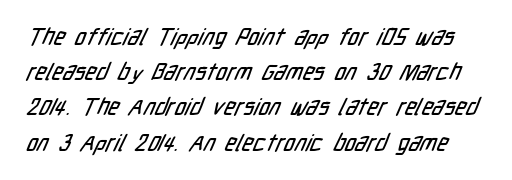
{"underline": "no", "line_spacing": "normal", "line_spacing_ratio": 1.53, "letter_spacing": "normal", "letter_spacing_em": 0.0, "glyph_px": 23}
